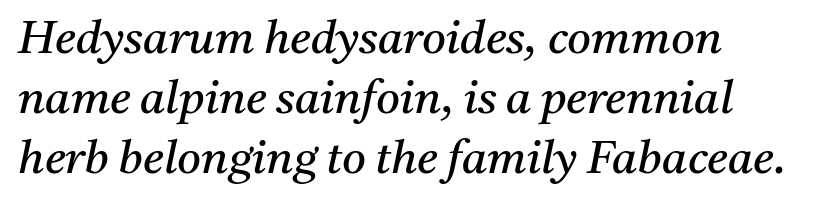
The compositor pushed each line to the left boundary. Plain, unruled lines of type. You can tell it's italic because the verticals aren't actually vertical. Do the characters align in a grid? No, the font is proportional.
